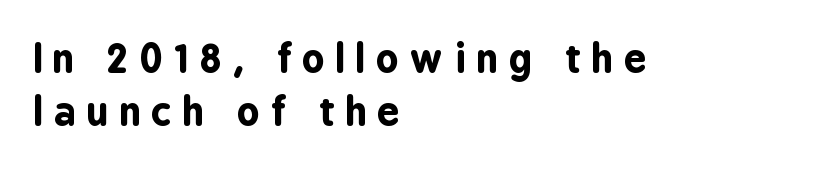
These lines are rendered in a variable-pitch font. Underline: absent. Is there much room between lines? A standard amount, neither cramped nor airy. Caption: bold face, heavy strokes. The text was rendered using a sans face with plain stroke endings. The typography opts for an upright posture over an oblique one.
